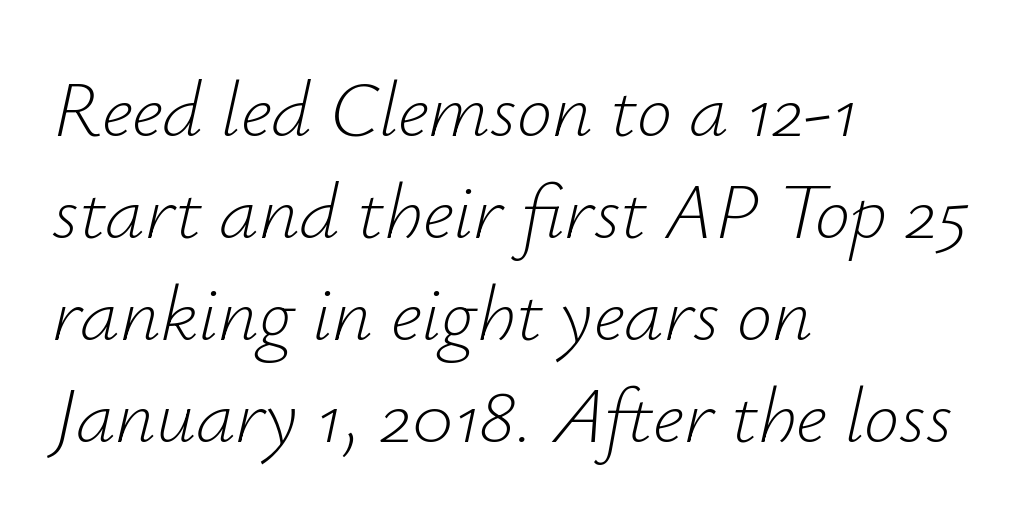
The image shows 79 px light type, italic (leaning right); set left-aligned, normal line spacing (1.29x), normal letter spacing, not underlined; low stroke contrast and a small x-height.
